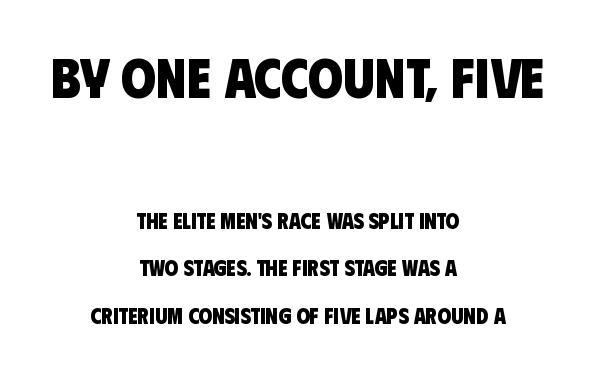
{"serif": "no", "bold": "yes", "weight": "heavy", "width": "condensed", "stroke_contrast": "low", "x_height": "large", "monospaced": "no", "underline": "no", "align": "center", "line_spacing": "loose", "line_spacing_ratio": 2.16, "letter_spacing": "normal", "letter_spacing_em": 0.0, "larger_block": "first", "size_ratio": 2.55, "glyph_px": 56}
